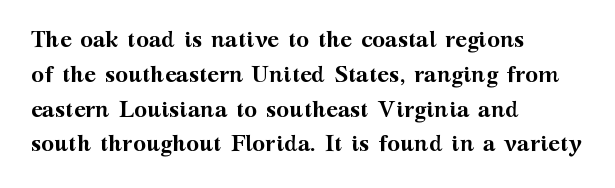
The image shows 22 px bold type, upright; set left-aligned, normal line spacing (1.58x), normal letter spacing, not underlined.
